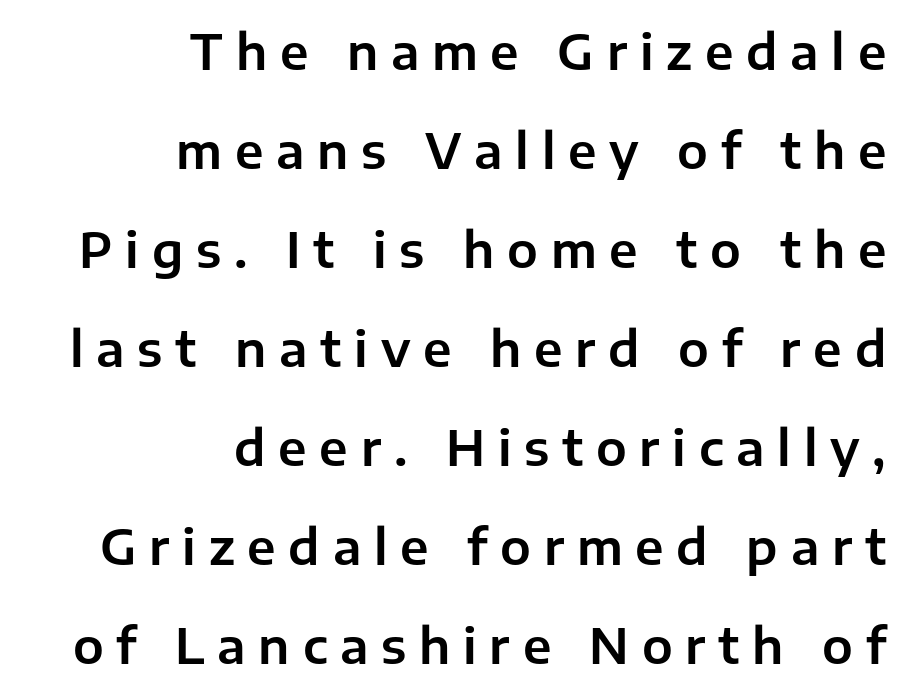
When letters stand straight like this, we call the style roman or upright. Character widths vary here, with narrow letters taking less room than wide ones. Substantial extra tracking has been applied to these lines. These lines are set flush right with a ragged left edge. You could fit nearly another row in the gap between these rows. Stroke terminals: plain, sans-serif.
